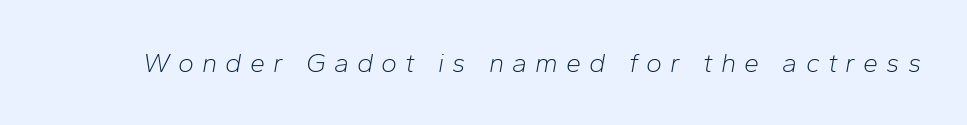
{"italic": "yes", "lean": "right", "slant_degrees": 10, "bold": "no", "underline": "no", "letter_spacing": "wide", "letter_spacing_em": 0.3, "glyph_px": 27}
